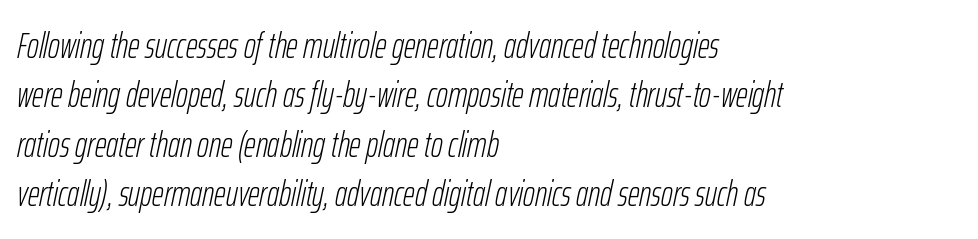
The image shows 36 px light, condensed type, italic (leaning right); set left-aligned, normal line spacing (1.37x), normal letter spacing, not underlined; low stroke contrast and a medium x-height.
